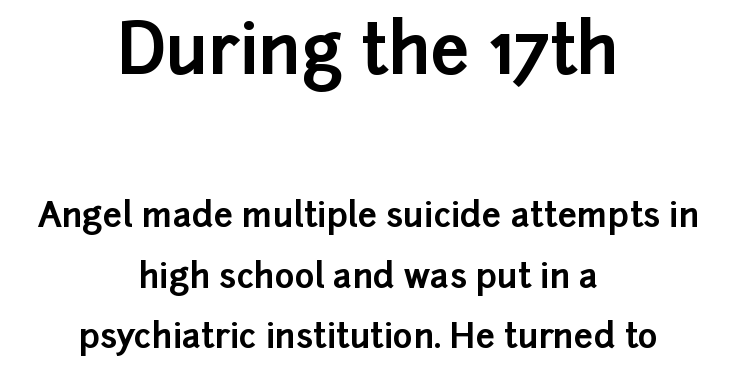
The image shows 69 px bold sans-serif type, upright; set centered, line spacing 1.79x, normal letter spacing, not underlined; the first (top) block is 2.03x larger; low stroke contrast and a medium x-height.
